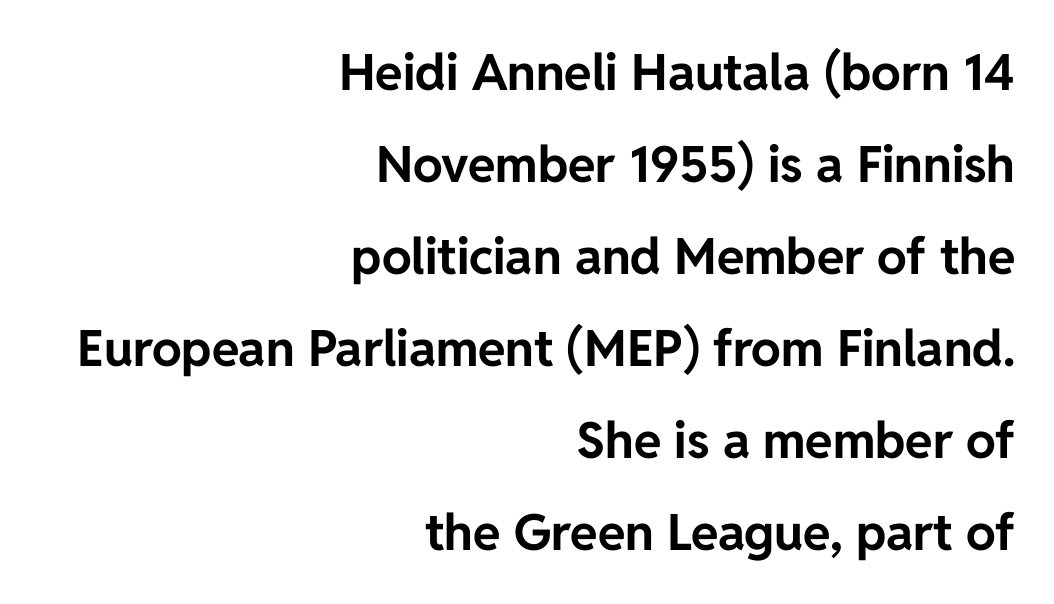
The letters stand straight up with perfectly vertical stems. To sum up the face: it is a sans, with no serifs. The strokes are fattened all the way to bold. This rendering features lettering with no underline. Proportional: the letters do not fall into vertical columns.
